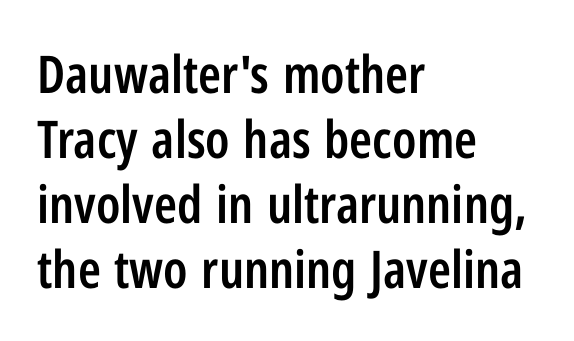
Caption: standard tracking, unaltered. Does the weight exceed regular? Yes, but only to semibold. Each new line begins a customary step beneath the previous one. A typesetter would call this proportional, since set widths differ per character. Type without underlining.
